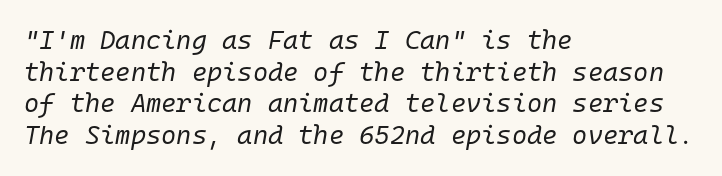
Q: Is the text bold? A: No.
Q: Is the text italic (slanted)? A: Yes, it leans right by about 10 degrees.
Q: Is the text underlined? A: No.
Q: How is the paragraph aligned? A: Left-aligned.
Q: Is the spacing between letters normal or unusually wide? A: Normal.
